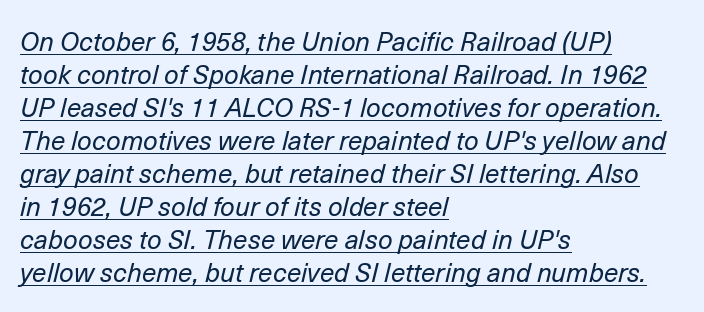
Typeset ragged right — the left edge is the straight one. How are the letters spaced? Ordinarily, with no added tracking. Weight class: somewhere from thin through regular. The passage shown leans; its letterforms are oblique. Emphasis is given by a line drawn under the lettering. In terms of leading, this rendering sits right in the middle.
